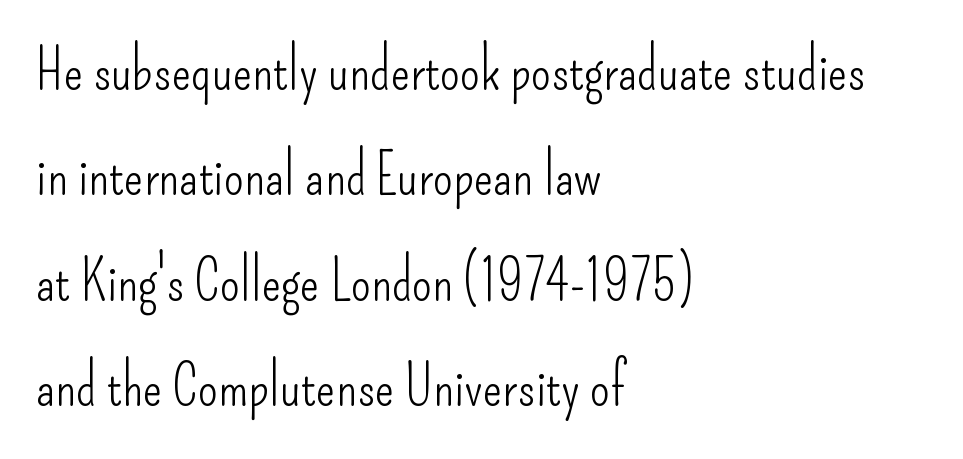
{"serif": "no", "italic": "no", "bold": "no", "weight": "light", "width": "condensed", "stroke_contrast": "low", "x_height": "small", "monospaced": "no", "underline": "no", "align": "left", "line_spacing_ratio": 1.85, "letter_spacing": "normal", "letter_spacing_em": 0.0, "glyph_px": 57}
